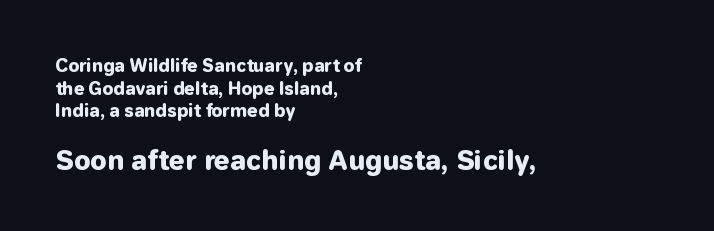
Summary of weight: heavy, a full bold. Horizontal alignment here is leftward, the default for most running prose. The specimen omits any rule beneath the text block's lines. Words appear dense and cohesive because spacing is normal. Type size steps up from the first block to the second. Ordinary non-slanted type is in use.
